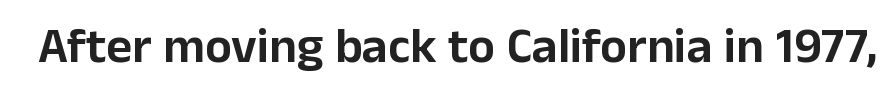
The rendering shows plain stroke endings on the letterforms — a sans-serif design. Clear beneath every line of the passage. Every character sits straight up, as roman type does. Here the designer chose a conventional face with non-uniform glyph widths. This rendering leaves character spacing at its baseline value.
